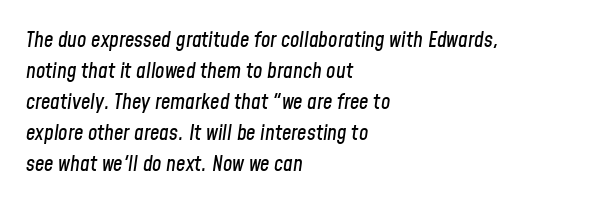
The image shows 21 px text type, italic (leaning right); set left-aligned, normal line spacing (1.48x), normal letter spacing, not underlined.
